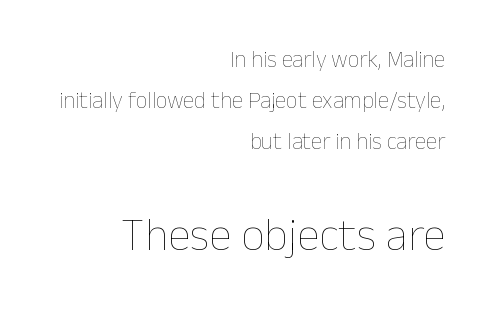
The space beneath each line is pristine and unruled. You get the small type first, then a jump to larger type. Think of a printed novel: that variable character pitch is what you see here. These lines keep a tight, regular rhythm from letter to letter. It's the straight-up-and-down kind of type. The rendering anchors every line to the right-hand side.
